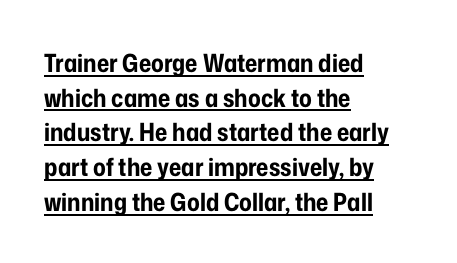
The image shows 25 px bold type, upright; set left-aligned, normal line spacing (1.39x), normal letter spacing, underlined.
